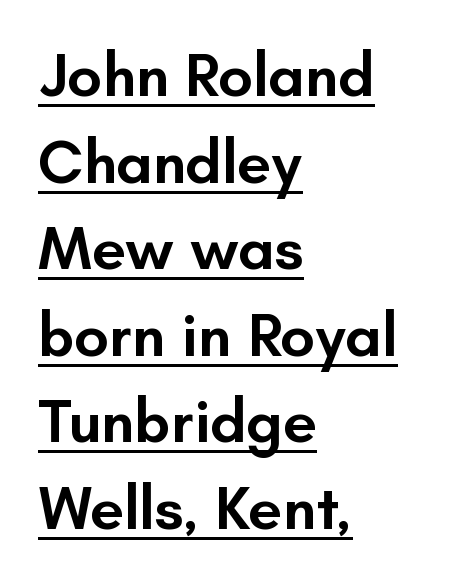
{"serif": "no", "italic": "no", "bold": "semi", "weight": "semibold", "width": "normal", "stroke_contrast": "low", "x_height": "small", "monospaced": "no", "underline": "yes", "align": "left", "line_spacing": "normal", "line_spacing_ratio": 1.42, "letter_spacing": "normal", "letter_spacing_em": 0.0, "glyph_px": 61}
